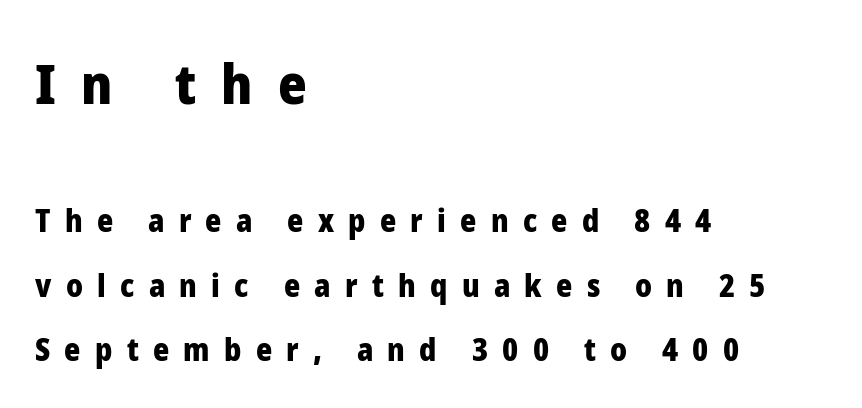
Is this a fixed-width face? No — the glyphs have proportional, varying widths. These lines have a slow, spaced-out rhythm from letter to letter. Heavy, bold letterforms. No italicization has been applied; the sample stays upright.
